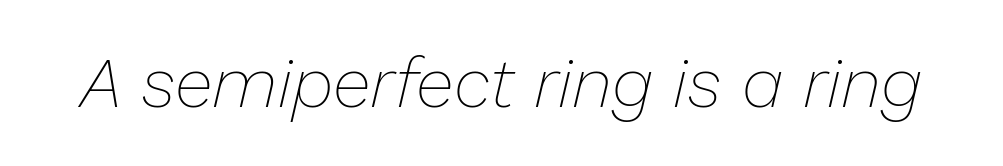
The image shows 70 px thin type, italic (leaning right); set normal letter spacing, not underlined; low stroke contrast and a medium x-height.
